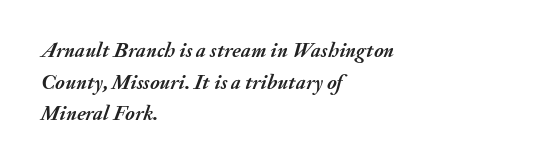
The image shows 21 px bold type, italic (leaning right); set left-aligned, normal line spacing (1.51x), normal letter spacing, not underlined.
